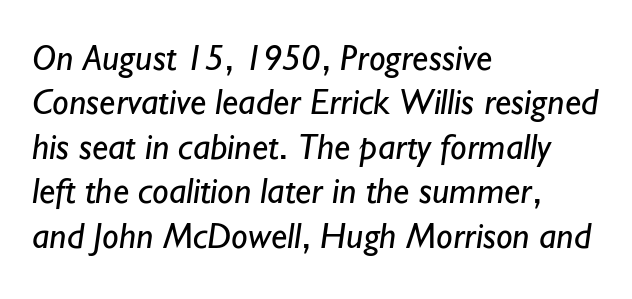
Q: Is the text bold? A: No.
Q: Is the typeface a serif or a sans-serif typeface? A: Sans-serif.
Q: Is the text underlined? A: No.
Q: How is the paragraph aligned? A: Left-aligned.
Q: Is the spacing between letters normal or unusually wide? A: Normal.
Q: Width (condensed, normal, or wide)? A: Normal.
Q: Stroke contrast? A: Low.
Q: x-height? A: Small.
Q: Monospaced? A: No.
